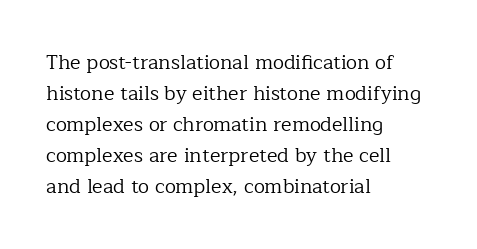
The image shows 20 px text type, upright; set left-aligned, normal line spacing (1.55x), normal letter spacing, not underlined.
